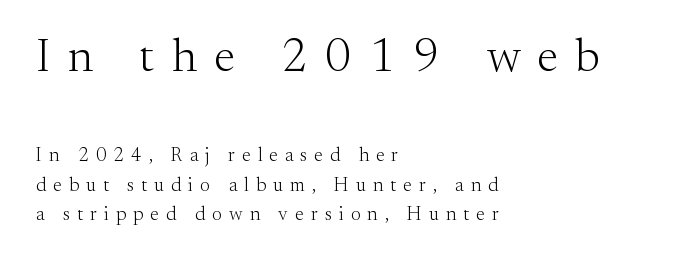
A typesetter would call this proportional, since set widths differ per character. Each stroke keeps to a modest, everyday thickness or less. Descender tails drop into unmarked territory. The face used here appears at its bigger size in the upper chunk. Ascenders rise straight up at ninety degrees. Which margin do the lines hug? The left one — the right edge is uneven.
